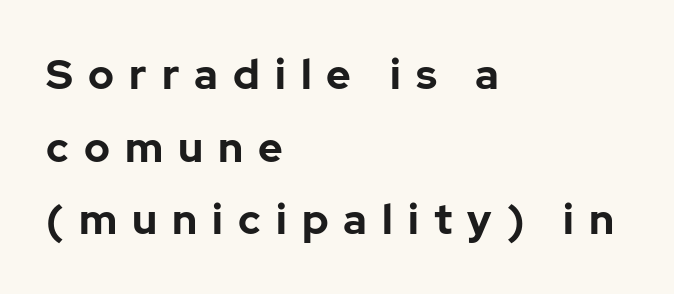
{"serif": "no", "italic": "no", "bold": "yes", "weight": "bold", "width": "normal", "stroke_contrast": "low", "x_height": "medium", "monospaced": "no", "underline": "no", "align": "left", "line_spacing_ratio": 1.73, "letter_spacing": "wide", "letter_spacing_em": 0.36, "glyph_px": 42}
